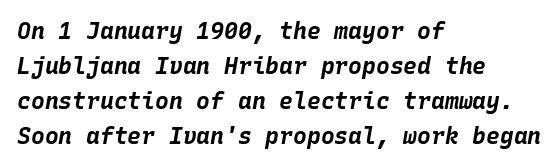
{"italic": "yes", "lean": "right", "slant_degrees": 10, "bold": "yes", "underline": "no", "align": "left", "line_spacing": "normal", "line_spacing_ratio": 1.52, "letter_spacing": "normal", "letter_spacing_em": 0.0, "glyph_px": 23}
